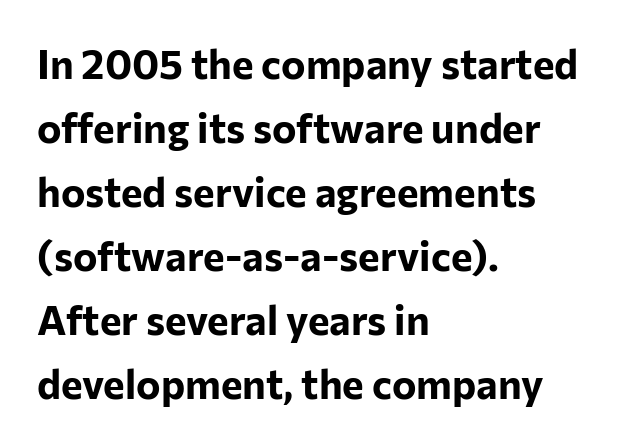
These lines are composed in type without serifs. Vertically, the passage feels balanced, rows spaced as you'd expect. In CSS terms this would be text-align: left. Words appear dense and cohesive because spacing is normal. Varying glyph widths throughout — classic text-font behaviour. Rendered with straight, roman letterforms.
